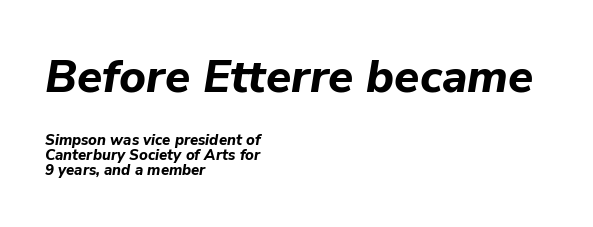
Q: Is the text bold? A: Yes.
Q: Is the text italic (slanted)? A: Yes, it leans right by about 9 degrees.
Q: Is the text underlined? A: No.
Q: How is the paragraph aligned? A: Left-aligned.
Q: Is the spacing between letters normal or unusually wide? A: Normal.
Q: Is the spacing between lines tight, normal or loose? A: Tight.
Q: Which block of text is set in a larger size, the first (top) or the second (bottom)? A: The first (top) one.
Q: Width (condensed, normal, or wide)? A: Normal.
Q: Stroke contrast? A: Low.
Q: x-height? A: Medium.
Q: Monospaced? A: No.
